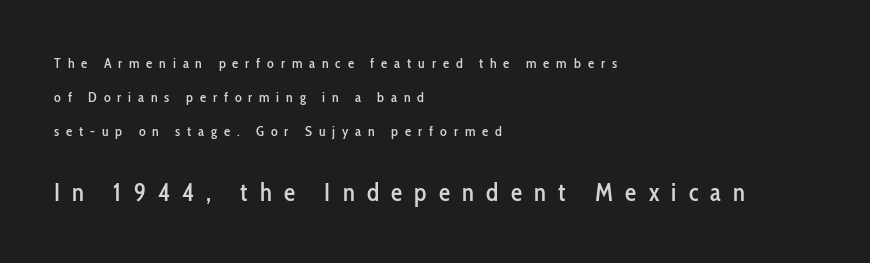
The image shows 25 px text type, upright; set left-aligned, loose line spacing (2.44x), unusually wide letter spacing (+0.49 em), not underlined; the second (bottom) block is 1.79x larger.
